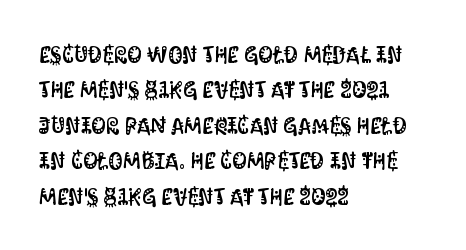
{"italic": "no", "underline": "no", "align": "left", "line_spacing": "normal", "line_spacing_ratio": 1.54, "letter_spacing": "normal", "letter_spacing_em": 0.0, "glyph_px": 23}
